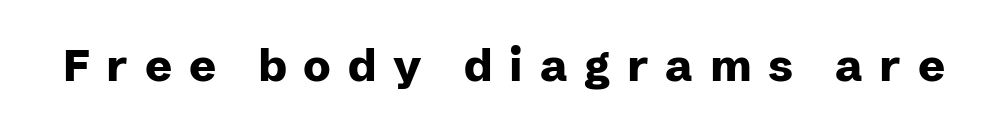
The image shows 45 px heavy sans-serif type, upright; set unusually wide letter spacing (+0.37 em), not underlined; low stroke contrast and a medium x-height.
